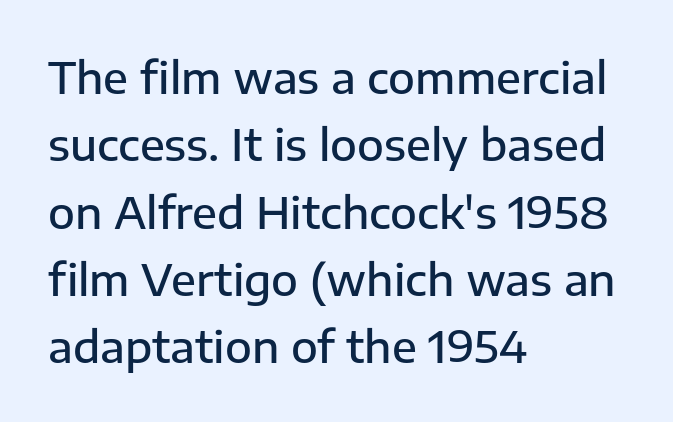
{"serif": "no", "italic": "no", "bold": "semi", "weight": "semibold", "width": "normal", "stroke_contrast": "low", "x_height": "medium", "monospaced": "no", "underline": "no", "align": "left", "line_spacing": "normal", "line_spacing_ratio": 1.53, "letter_spacing": "normal", "letter_spacing_em": 0.0, "glyph_px": 44}
